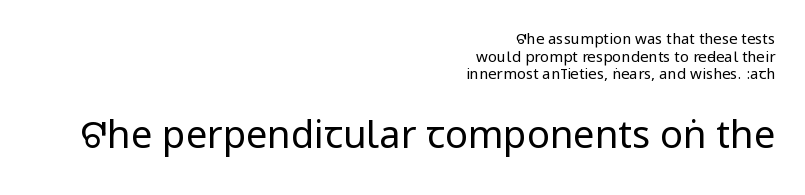
Q: Is the text bold? A: No.
Q: Is the text italic (slanted)? A: No, it is upright.
Q: Is the typeface a serif or a sans-serif typeface? A: Sans-serif.
Q: Is the text underlined? A: No.
Q: How is the paragraph aligned? A: Right-aligned.
Q: Is the spacing between letters normal or unusually wide? A: Normal.
Q: Which block of text is set in a larger size, the first (top) or the second (bottom)? A: The second (bottom) one.
Q: Width (condensed, normal, or wide)? A: Condensed.
Q: Stroke contrast? A: Low.
